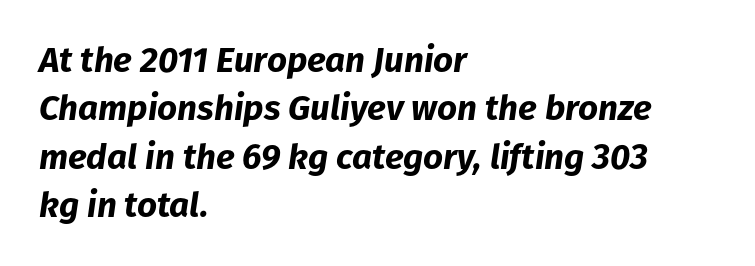
Each glyph is drawn with heavy, bold strokes. The designer left line spacing at the default. In terms of letterspacing, this is plain default setting. Character widths vary here, with narrow letters taking less room than wide ones. The glyphs are unaccompanied by any horizontal stroke below them. Emphasis-style slanted type is in use.
